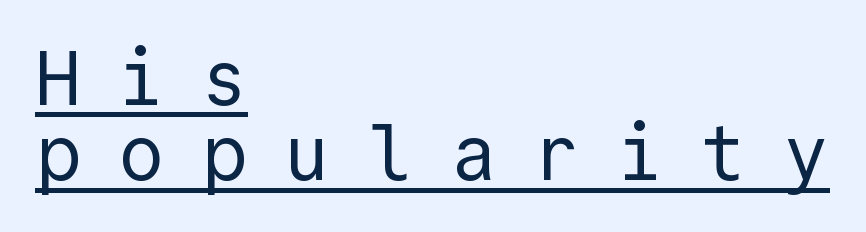
The image shows 77 px regular-weight sans-serif type, upright, monospaced; set left-aligned, tight line spacing (0.98x), unusually wide letter spacing (+0.48 em), underlined; a medium x-height.
